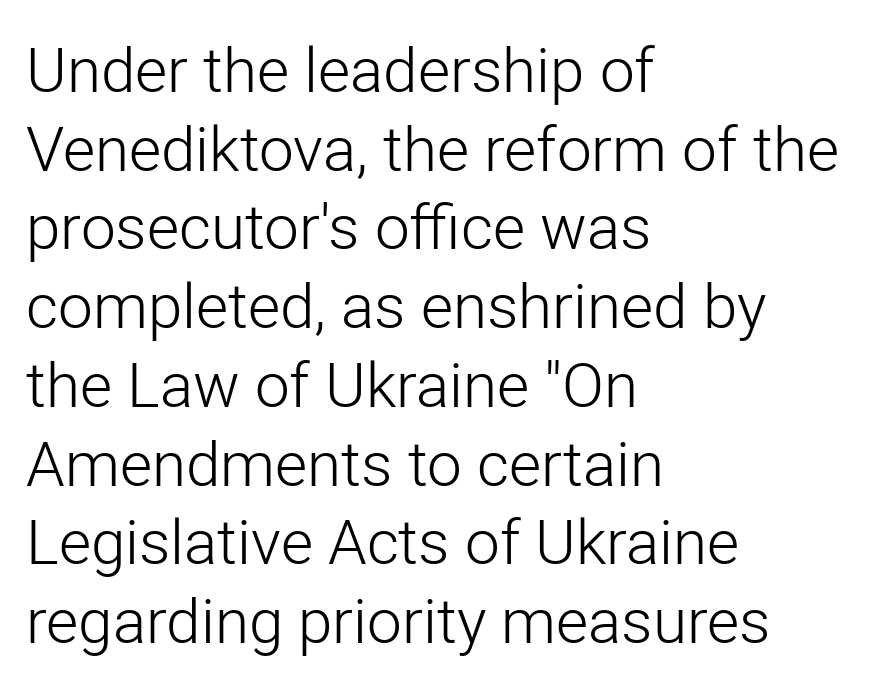
The image shows 62 px light sans-serif type, upright; set left-aligned, normal line spacing (1.27x), normal letter spacing, not underlined; low stroke contrast and a medium x-height.
